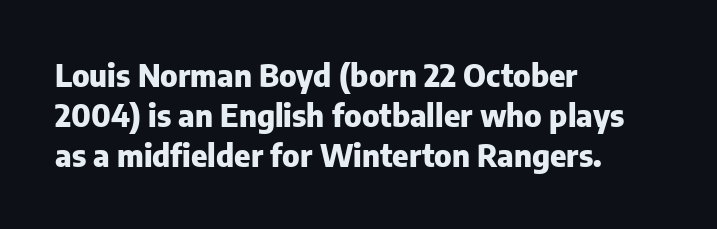
The image shows 31 px heavy sans-serif type, upright; set left-aligned, normal line spacing (1.29x), normal letter spacing, not underlined; low stroke contrast and a medium x-height.
